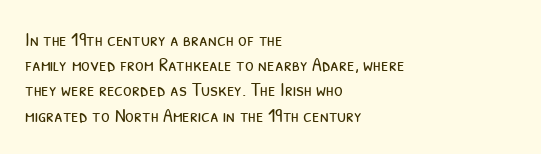
Q: Is the text bold? A: No.
Q: Is the text underlined? A: No.
Q: How is the paragraph aligned? A: Left-aligned.
Q: Is the spacing between letters normal or unusually wide? A: Normal.
Q: Is the spacing between lines tight, normal or loose? A: Normal.
